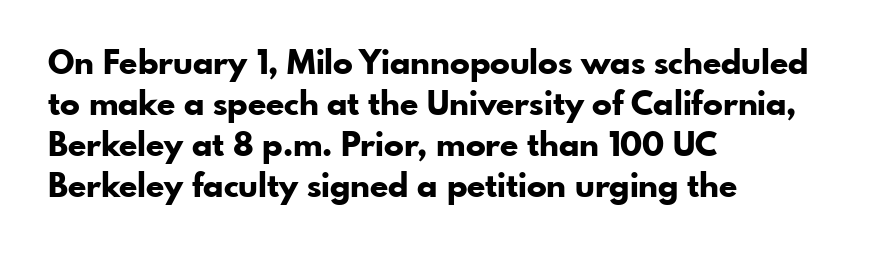
{"serif": "no", "italic": "no", "bold": "yes", "weight": "bold", "width": "normal", "stroke_contrast": "low", "x_height": "small", "monospaced": "no", "underline": "no", "align": "left", "line_spacing_ratio": 1.24, "letter_spacing": "normal", "letter_spacing_em": 0.0, "glyph_px": 33}
